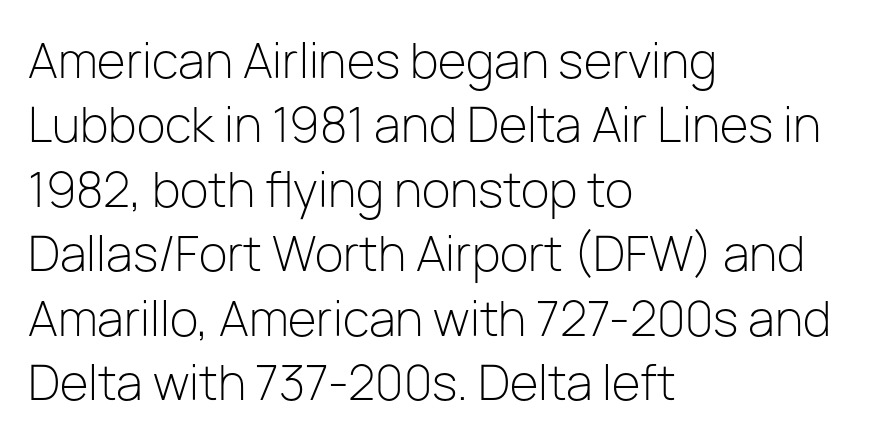
{"serif": "no", "italic": "no", "bold": "no", "weight": "light", "width": "normal", "stroke_contrast": "low", "x_height": "medium", "monospaced": "no", "underline": "no", "align": "left", "line_spacing": "normal", "line_spacing_ratio": 1.37, "letter_spacing": "normal", "letter_spacing_em": 0.0, "glyph_px": 47}
